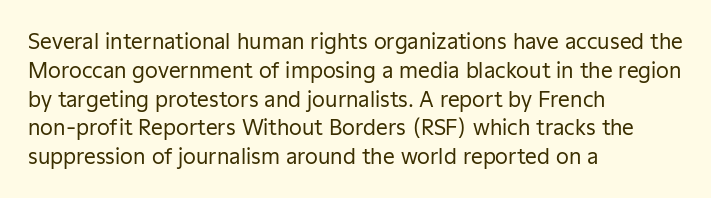
Q: Is the text bold? A: No.
Q: Is the text italic (slanted)? A: No, it is upright.
Q: Is the text underlined? A: No.
Q: How is the paragraph aligned? A: Left-aligned.
Q: Is the spacing between letters normal or unusually wide? A: Normal.
Q: Is the spacing between lines tight, normal or loose? A: Normal.
